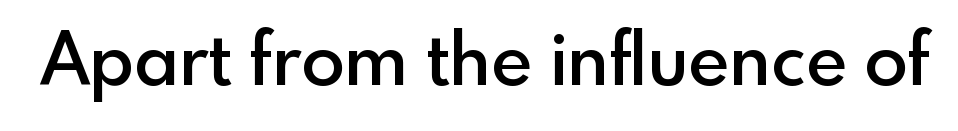
The image shows 72 px semibold sans-serif type, upright; set normal letter spacing, not underlined; a small x-height.
